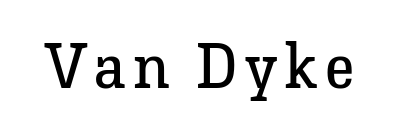
The gap between lines stays unmarked. Letterform terminals end in serifs throughout the passage. The rendering uses natural spacing where letterforms have individual widths. Italic: no, the glyphs are upright roman.
